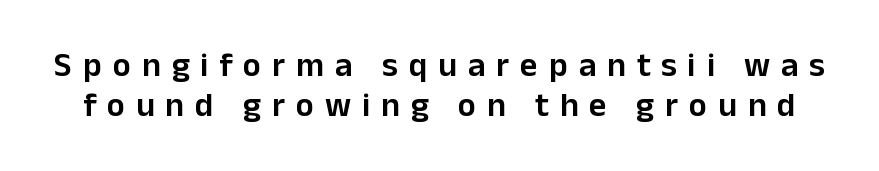
Q: Is the text bold? A: Semi-bold.
Q: Is the text italic (slanted)? A: No, it is upright.
Q: Is the typeface a serif or a sans-serif typeface? A: Sans-serif.
Q: Is the text underlined? A: No.
Q: Is the spacing between letters normal or unusually wide? A: Unusually wide.
Q: Width (condensed, normal, or wide)? A: Normal.
Q: Stroke contrast? A: Low.
Q: x-height? A: Medium.
Q: Monospaced? A: No.
